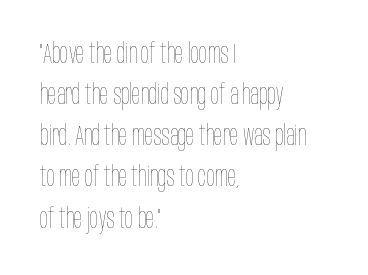
Q: Is the text bold? A: No.
Q: Is the text italic (slanted)? A: No, it is upright.
Q: Is the text underlined? A: No.
Q: How is the paragraph aligned? A: Left-aligned.
Q: Is the spacing between letters normal or unusually wide? A: Normal.
Q: Is the spacing between lines tight, normal or loose? A: Normal.
Q: Width (condensed, normal, or wide)? A: Condensed.
Q: Stroke contrast? A: Low.
Q: x-height? A: Large.
Q: Monospaced? A: No.
